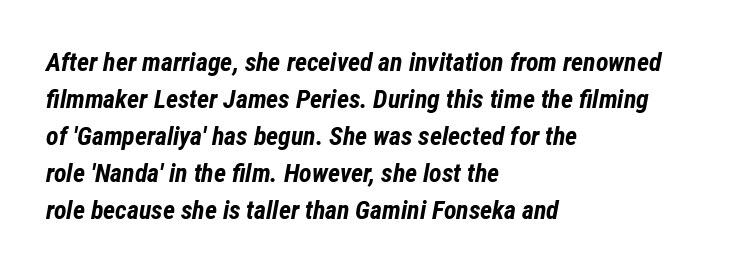
Q: Is the text bold? A: Yes.
Q: Is the text italic (slanted)? A: Yes, it leans right by about 12 degrees.
Q: Is the text underlined? A: No.
Q: How is the paragraph aligned? A: Left-aligned.
Q: Is the spacing between letters normal or unusually wide? A: Normal.
Q: Is the spacing between lines tight, normal or loose? A: Normal.
